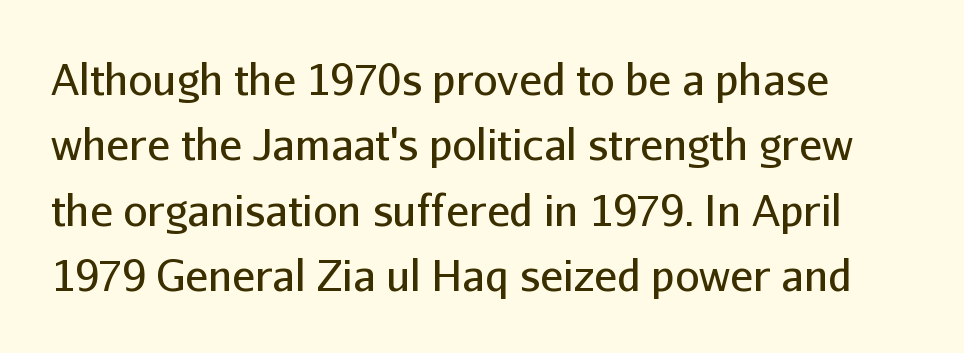
Q: Is the text bold? A: No.
Q: Is the text italic (slanted)? A: No, it is upright.
Q: Is the typeface a serif or a sans-serif typeface? A: Sans-serif.
Q: Is the text underlined? A: No.
Q: Is the spacing between letters normal or unusually wide? A: Normal.
Q: Is the spacing between lines tight, normal or loose? A: Normal.
Q: Width (condensed, normal, or wide)? A: Normal.
Q: Stroke contrast? A: Low.
Q: x-height? A: Medium.
Q: Monospaced? A: No.
